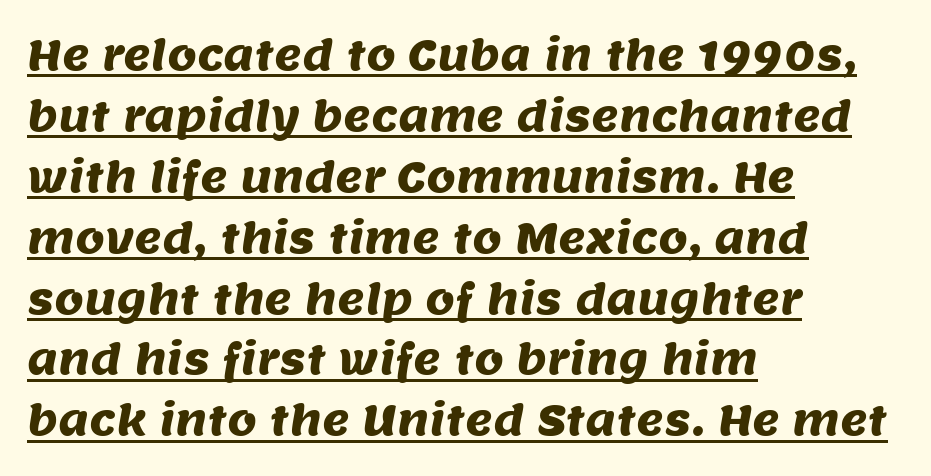
The image shows 42 px sans-serif type; set left-aligned, normal line spacing (1.45x), normal letter spacing, underlined; medium stroke contrast and a large x-height.
